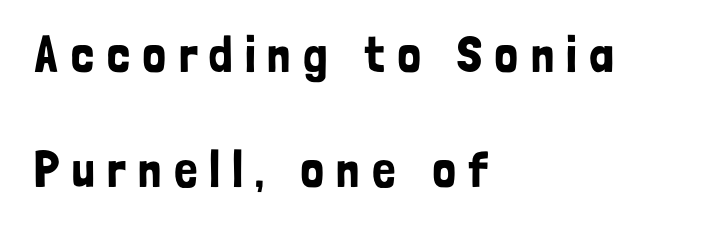
{"serif": "no", "italic": "no", "width": "condensed", "stroke_contrast": "low", "x_height": "medium", "monospaced": "no", "underline": "no", "align": "left", "line_spacing": "loose", "line_spacing_ratio": 2.22, "letter_spacing": "wide", "letter_spacing_em": 0.23, "glyph_px": 52}
